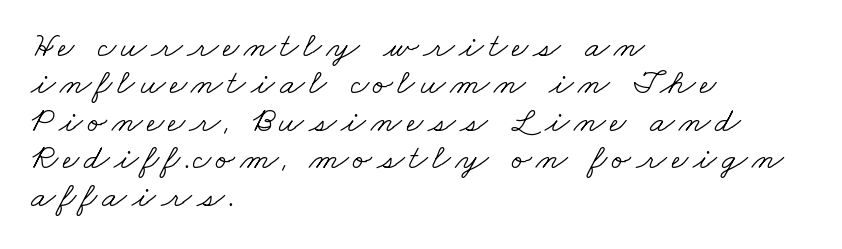
{"serif": "yes", "bold": "no", "weight": "light", "width": "wide", "stroke_contrast": "low", "x_height": "small", "monospaced": "no", "underline": "no", "align": "left", "line_spacing": "tight", "line_spacing_ratio": 1.04, "glyph_px": 36}
